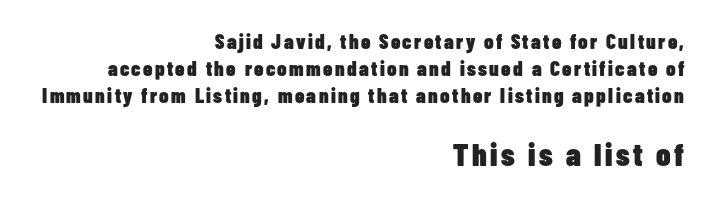
Alignment: flush right. The glyphs are unaccompanied by any horizontal stroke below them. Each new line begins a customary step beneath the previous one. As a designer I'd log this as weight 700, bold.
